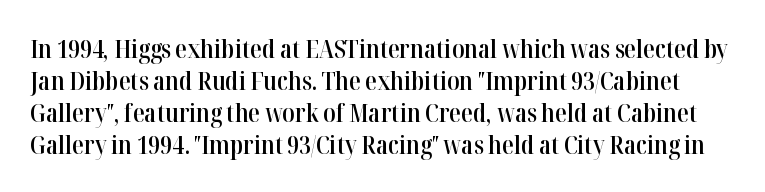
Q: Is the text bold? A: Semi-bold.
Q: Is the text italic (slanted)? A: No, it is upright.
Q: Is the text underlined? A: No.
Q: Is the spacing between letters normal or unusually wide? A: Normal.
